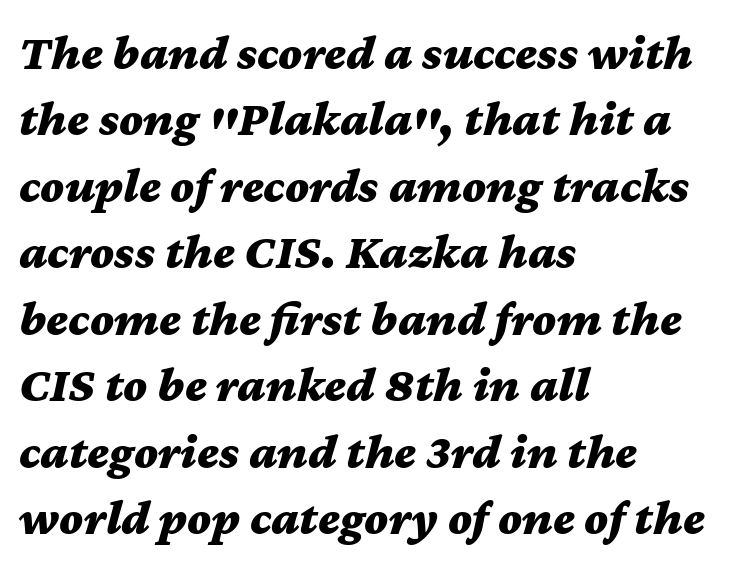
The lines in this sample share a left origin and differ only in where they stop. Think of a printed novel: that variable character pitch is what you see here. Interline gaps are of average width in this sample. Designer's note — italics engaged. The strip under each line holds only bare page.
